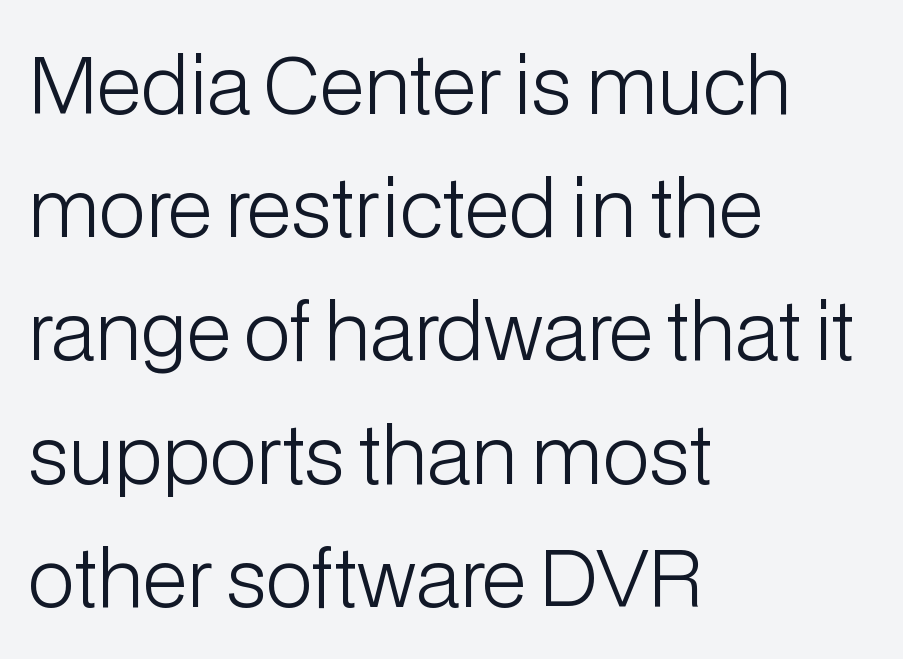
The letters carry no serifs — their stems end cleanly without finishing strokes. How are the letters spaced? Ordinarily, with no added tracking. Anything drawn beneath the words? Only blank space. Is this a fixed-width face? No — the glyphs have proportional, varying widths. The lines sit at an ordinary, default distance from one another.
